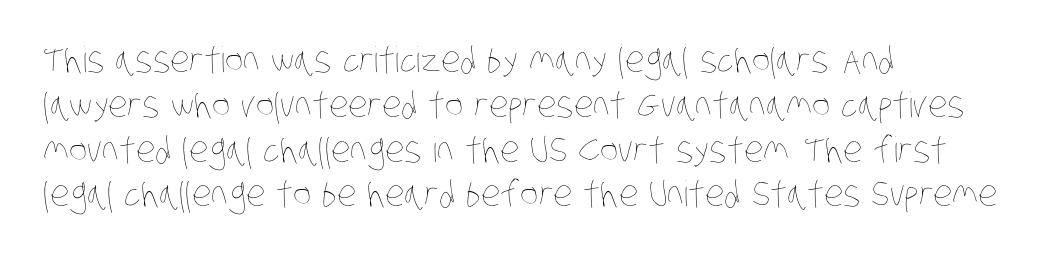
Q: Is the text bold? A: No.
Q: Is the text underlined? A: No.
Q: How is the paragraph aligned? A: Left-aligned.
Q: Is the spacing between letters normal or unusually wide? A: Normal.
Q: Is the spacing between lines tight, normal or loose? A: Normal.
Q: Width (condensed, normal, or wide)? A: Condensed.
Q: Stroke contrast? A: Low.
Q: x-height? A: Large.
Q: Monospaced? A: No.
